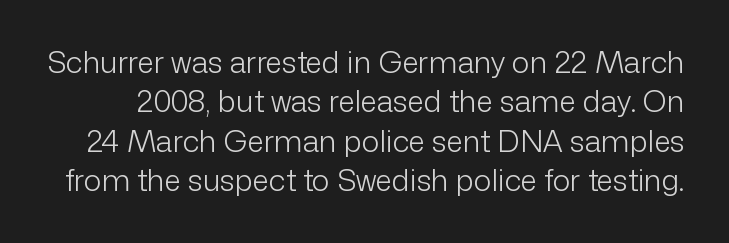
The image shows 30 px light sans-serif type, upright; set normal line spacing (1.31x), normal letter spacing, not underlined; low stroke contrast and a medium x-height.
